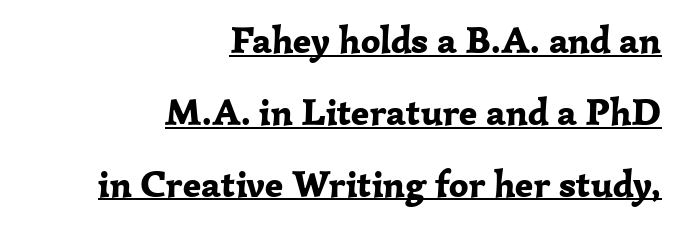
Q: Is the text bold? A: Yes.
Q: Is the text italic (slanted)? A: No, it is upright.
Q: Is the typeface a serif or a sans-serif typeface? A: Serif.
Q: Is the text underlined? A: Yes.
Q: How is the paragraph aligned? A: Right-aligned.
Q: Is the spacing between letters normal or unusually wide? A: Normal.
Q: Width (condensed, normal, or wide)? A: Normal.
Q: Stroke contrast? A: Low.
Q: x-height? A: Medium.
Q: Monospaced? A: No.
